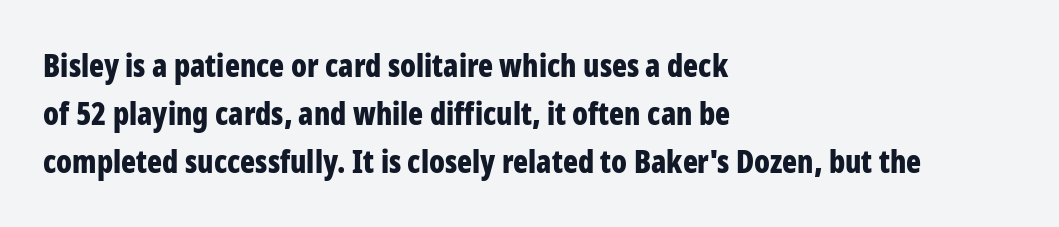
Q: Is the text bold? A: Yes.
Q: Is the text italic (slanted)? A: No, it is upright.
Q: Is the typeface a serif or a sans-serif typeface? A: Sans-serif.
Q: Is the text underlined? A: No.
Q: How is the paragraph aligned? A: Left-aligned.
Q: Is the spacing between letters normal or unusually wide? A: Normal.
Q: Is the spacing between lines tight, normal or loose? A: Normal.
Q: Width (condensed, normal, or wide)? A: Condensed.
Q: Stroke contrast? A: Low.
Q: x-height? A: Medium.
Q: Monospaced? A: No.
